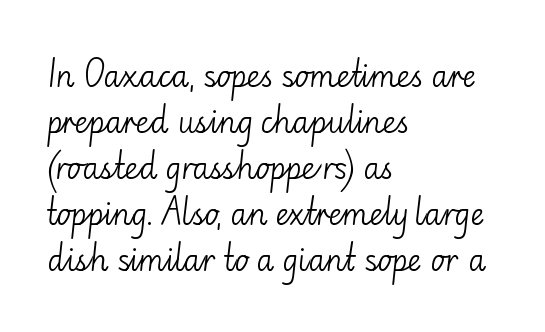
{"serif": "no", "bold": "no", "weight": "light", "width": "normal", "stroke_contrast": "low", "x_height": "small", "monospaced": "no", "underline": "no", "align": "left", "line_spacing": "normal", "line_spacing_ratio": 1.53, "letter_spacing": "normal", "letter_spacing_em": 0.0, "glyph_px": 30}
